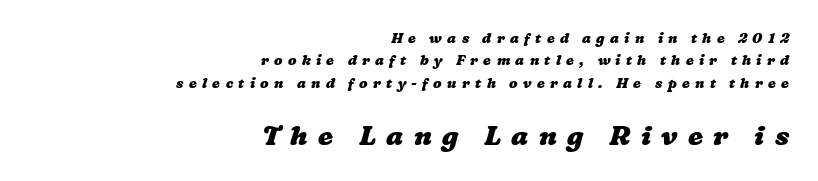
Q: Is the text bold? A: Yes.
Q: Is the text underlined? A: No.
Q: How is the paragraph aligned? A: Right-aligned.
Q: Is the spacing between letters normal or unusually wide? A: Unusually wide.
Q: Is the spacing between lines tight, normal or loose? A: Normal.
Q: Which block of text is set in a larger size, the first (top) or the second (bottom)? A: The second (bottom) one.
